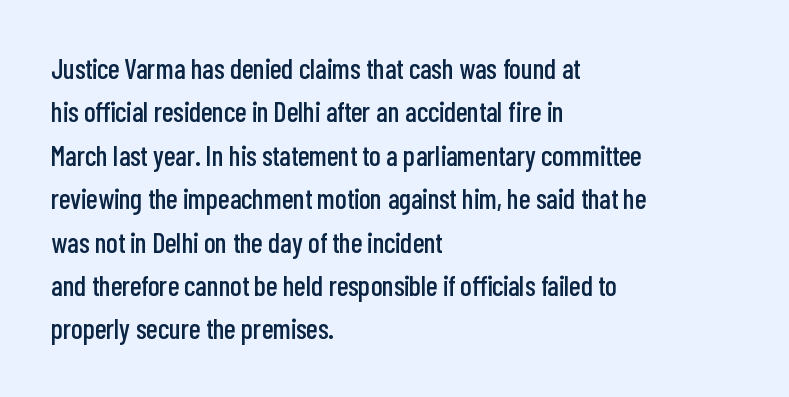
Q: Is the text italic (slanted)? A: No, it is upright.
Q: Is the typeface a serif or a sans-serif typeface? A: Sans-serif.
Q: Is the text underlined? A: No.
Q: How is the paragraph aligned? A: Left-aligned.
Q: Is the spacing between letters normal or unusually wide? A: Normal.
Q: Is the spacing between lines tight, normal or loose? A: Normal.
Q: Width (condensed, normal, or wide)? A: Condensed.
Q: Stroke contrast? A: Low.
Q: x-height? A: Medium.
Q: Monospaced? A: No.
